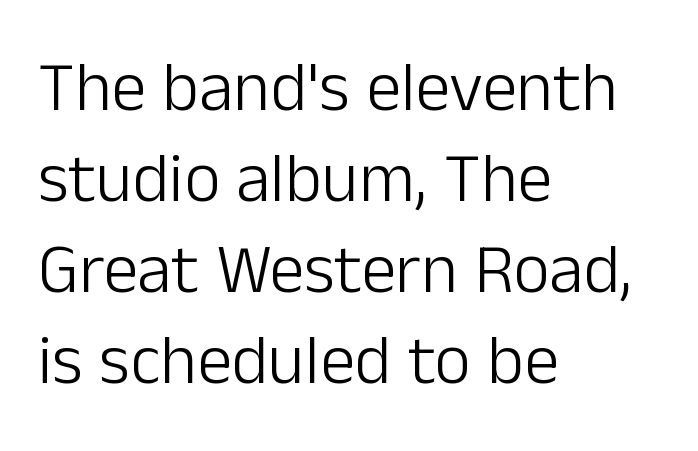
Q: Is the text bold? A: No.
Q: Is the text italic (slanted)? A: No, it is upright.
Q: Is the typeface a serif or a sans-serif typeface? A: Sans-serif.
Q: Is the text underlined? A: No.
Q: How is the paragraph aligned? A: Left-aligned.
Q: Is the spacing between letters normal or unusually wide? A: Normal.
Q: Is the spacing between lines tight, normal or loose? A: Normal.
Q: Width (condensed, normal, or wide)? A: Normal.
Q: Stroke contrast? A: Low.
Q: x-height? A: Medium.
Q: Monospaced? A: No.
